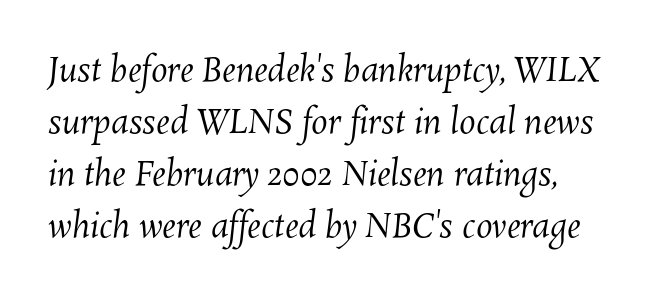
Q: Is the text bold? A: No.
Q: Is the text underlined? A: No.
Q: Is the spacing between letters normal or unusually wide? A: Normal.
Q: Is the spacing between lines tight, normal or loose? A: Normal.
Q: Width (condensed, normal, or wide)? A: Normal.
Q: Stroke contrast? A: Medium.
Q: x-height? A: Medium.
Q: Monospaced? A: No.
